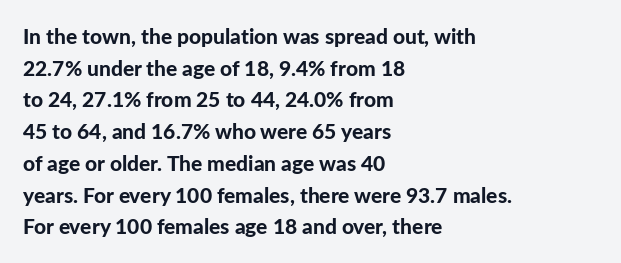
The image shows 21 px bold type, upright; set left-aligned, normal line spacing (1.51x), normal letter spacing, not underlined.
